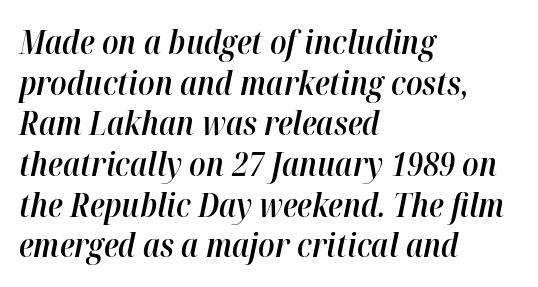
{"italic": "yes", "lean": "right", "slant_degrees": 12, "bold": "semi", "weight": "semibold", "width": "normal", "stroke_contrast": "high", "x_height": "medium", "monospaced": "no", "underline": "no", "align": "left", "line_spacing": "normal", "line_spacing_ratio": 1.27, "letter_spacing": "normal", "letter_spacing_em": 0.0, "glyph_px": 32}
